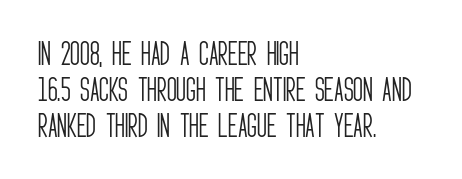
The strokes carry an ordinary text weight at most. Teacher's note: observe the even left margin — that is flush-left alignment. The lines sit at an ordinary, default distance from one another. Does extra space separate the letters? No, they use regular spacing. Posture: vertical. The specimen omits any rule beneath the text block's lines.
